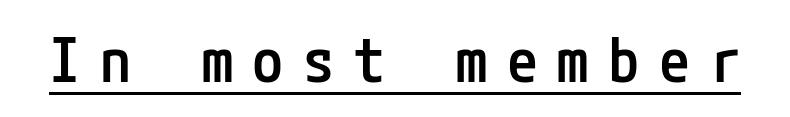
{"serif": "no", "italic": "no", "bold": "semi", "weight": "semibold", "width": "condensed", "stroke_contrast": "low", "x_height": "medium", "underline": "yes", "letter_spacing": "wide", "letter_spacing_em": 0.32, "glyph_px": 62}
